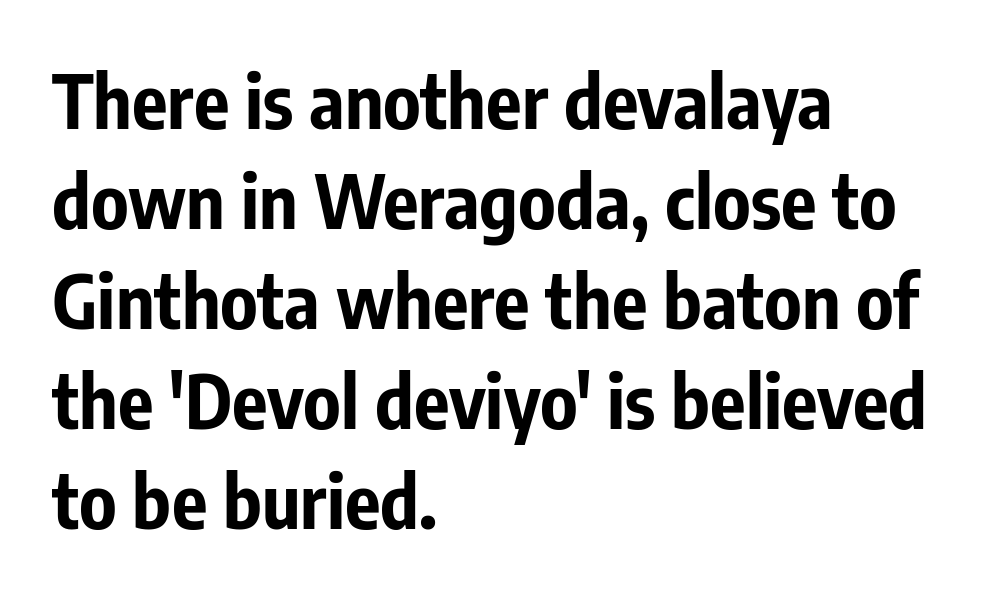
Each letter's strokes conclude bluntly, with no projecting serifs. What's the leading like? Ordinary, nothing unusual. Underlining? Definitely not there. The typography opts for an upright posture over an oblique one. The strokes are fattened all the way to bold.
